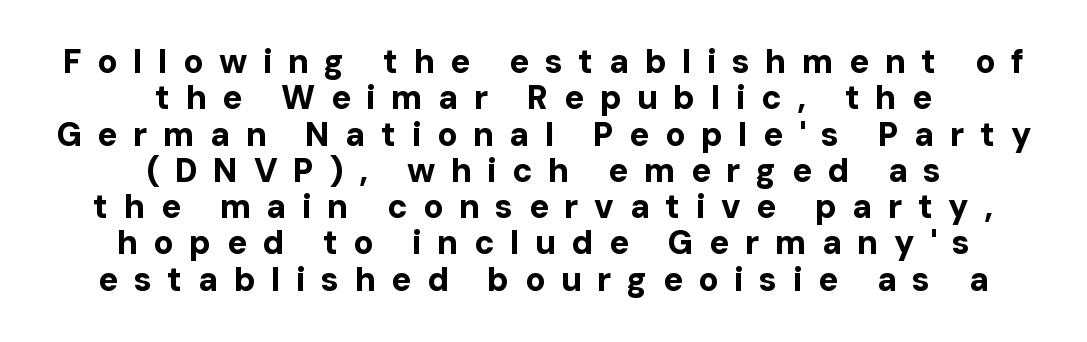
The image shows 33 px bold sans-serif type, upright; set centered, tight line spacing (1.1x), unusually wide letter spacing (+0.47 em), not underlined; low stroke contrast and a medium x-height.
